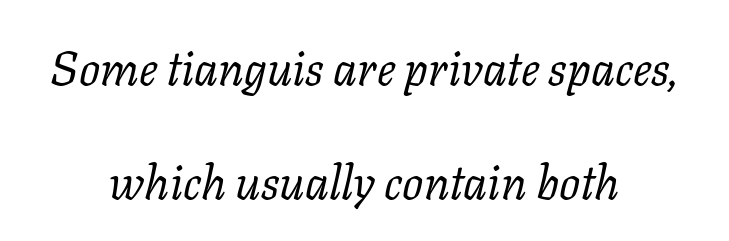
Q: Is the text bold? A: No.
Q: Is the text italic (slanted)? A: Yes, it leans right by about 11 degrees.
Q: Is the typeface a serif or a sans-serif typeface? A: Serif.
Q: Is the text underlined? A: No.
Q: How is the paragraph aligned? A: Centered.
Q: Is the spacing between letters normal or unusually wide? A: Normal.
Q: Is the spacing between lines tight, normal or loose? A: Loose.
Q: Width (condensed, normal, or wide)? A: Normal.
Q: Stroke contrast? A: Low.
Q: x-height? A: Medium.
Q: Monospaced? A: No.
